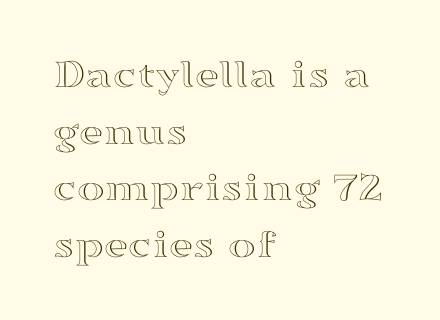
The passage is arranged the way most books set body copy — flush left. Unmarked baselines from the first word to the last. Words appear dense and cohesive because spacing is normal. Normally led — the rows are evenly, conventionally spaced. Posture: upright roman. Here the designer chose a conventional face with non-uniform glyph widths.
